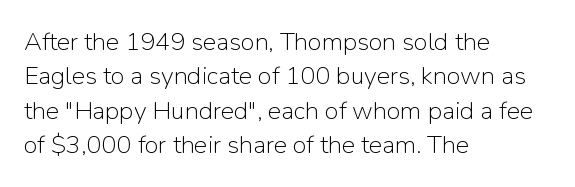
Spacing between characters is what you'd get straight out of the box. The passage shown is not underscored anywhere. The lines in this sample share a left origin and differ only in where they stop. The lines sit at an ordinary, default distance from one another. Is the type heavy? It reads as light-to-regular instead.
